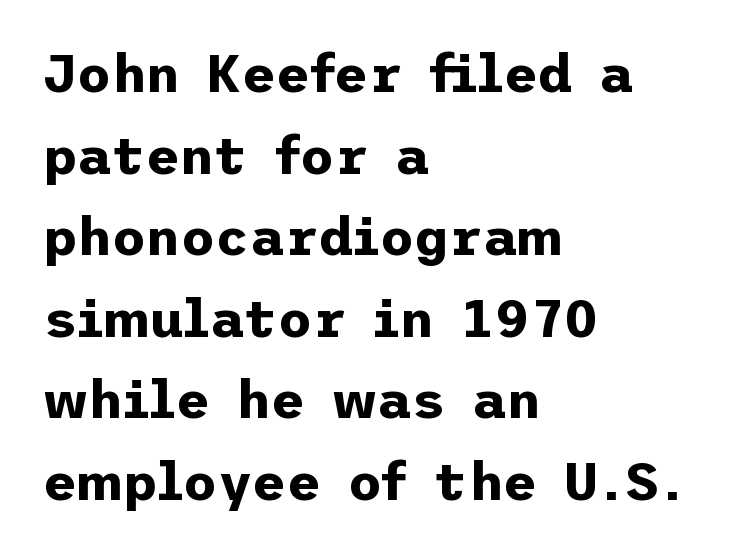
The image shows 53 px bold sans-serif type, upright; set left-aligned, normal line spacing (1.54x), normal letter spacing, not underlined; low stroke contrast and a medium x-height.
